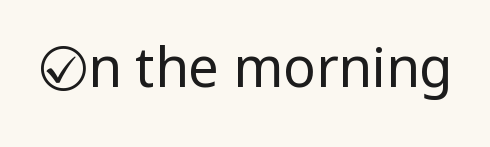
Do the characters align in a grid? No, the font is proportional. Posture: straight, roman, zero tilt. The gap between lines stays unmarked. Each letter's strokes conclude bluntly, with no projecting serifs. The letters sit at their default tracking, neither squeezed nor spread. No chunkiness to these letters — they're not bold.
